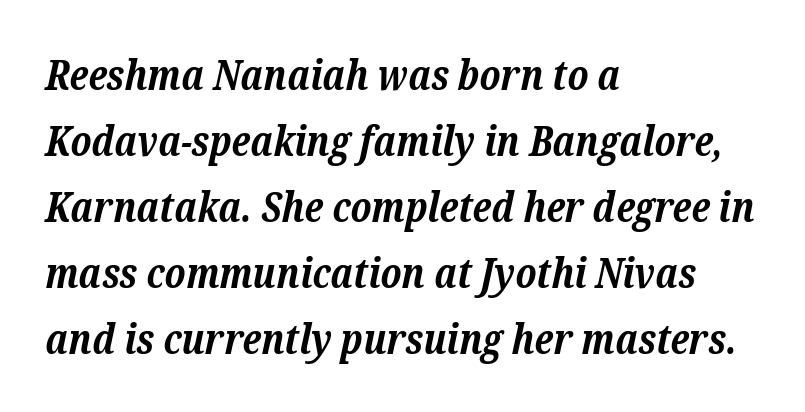
The image shows 42 px bold serif type, italic (leaning right); set left-aligned, normal line spacing (1.57x), normal letter spacing, not underlined; low stroke contrast and a medium x-height.
